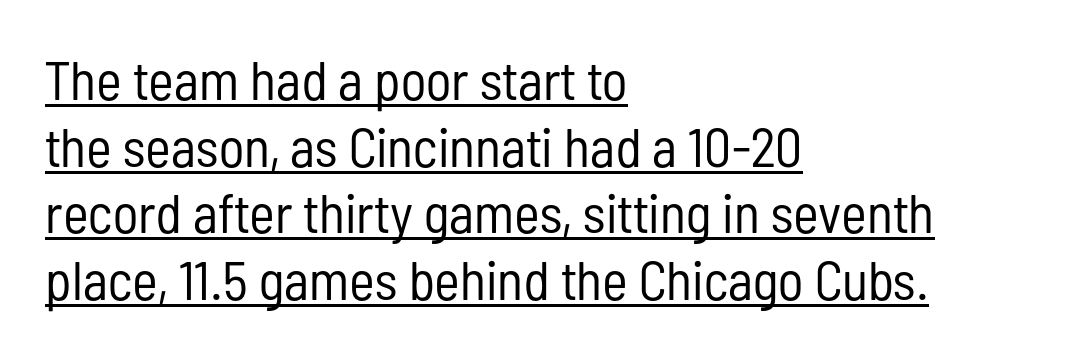
{"serif": "no", "italic": "no", "bold": "no", "weight": "regular", "width": "condensed", "stroke_contrast": "low", "x_height": "medium", "monospaced": "no", "underline": "yes", "align": "left", "line_spacing_ratio": 1.21, "letter_spacing": "normal", "letter_spacing_em": 0.0, "glyph_px": 55}
